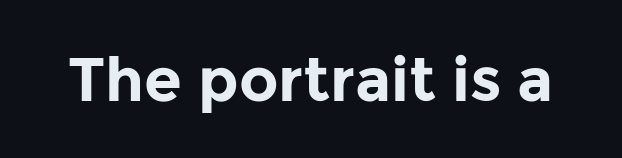
The image shows 61 px bold sans-serif type, upright; set normal letter spacing, not underlined; low stroke contrast and a medium x-height.
